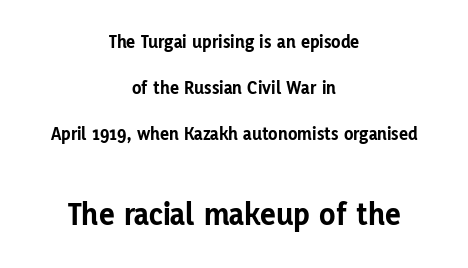
Q: Is the text bold? A: Yes.
Q: Is the text italic (slanted)? A: No, it is upright.
Q: Is the typeface a serif or a sans-serif typeface? A: Sans-serif.
Q: Is the text underlined? A: No.
Q: How is the paragraph aligned? A: Centered.
Q: Is the spacing between letters normal or unusually wide? A: Normal.
Q: Is the spacing between lines tight, normal or loose? A: Loose.
Q: Which block of text is set in a larger size, the first (top) or the second (bottom)? A: The second (bottom) one.
Q: Width (condensed, normal, or wide)? A: Normal.
Q: Stroke contrast? A: Low.
Q: x-height? A: Medium.
Q: Monospaced? A: No.
